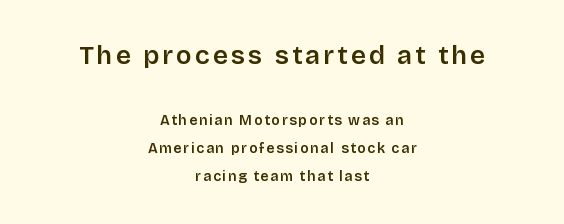
The emphasis by scale lands on block number one, above. Unmarked baselines from the first word to the last. The rendering uses a semibold face; strokes are thickened but not to full bold. A roman cut, with each character standing at attention. Which margin do the lines hug? Neither — every line sits in the middle.
